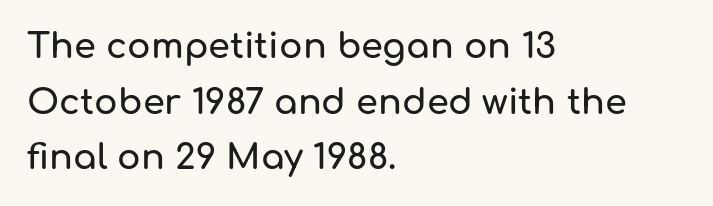
Q: Is the text italic (slanted)? A: No, it is upright.
Q: Is the typeface a serif or a sans-serif typeface? A: Sans-serif.
Q: Is the text underlined? A: No.
Q: How is the paragraph aligned? A: Left-aligned.
Q: Is the spacing between letters normal or unusually wide? A: Normal.
Q: Is the spacing between lines tight, normal or loose? A: Normal.
Q: Width (condensed, normal, or wide)? A: Normal.
Q: Stroke contrast? A: Low.
Q: x-height? A: Medium.
Q: Monospaced? A: No.
